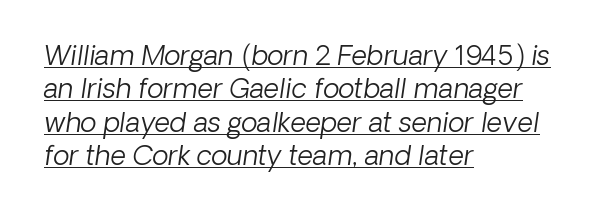
The image shows 27 px text type, italic (leaning right); set left-aligned, line spacing 1.24x, normal letter spacing, underlined.
